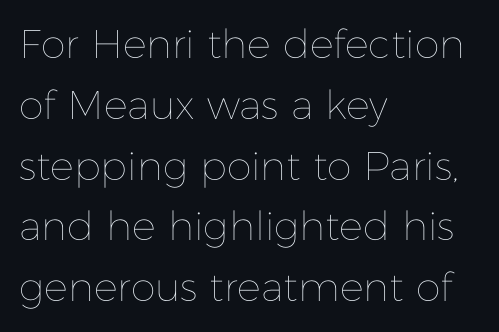
{"italic": "no", "bold": "no", "weight": "thin", "width": "normal", "stroke_contrast": "low", "x_height": "medium", "monospaced": "no", "underline": "no", "align": "left", "line_spacing": "normal", "line_spacing_ratio": 1.52, "letter_spacing": "normal", "letter_spacing_em": 0.0, "glyph_px": 40}
